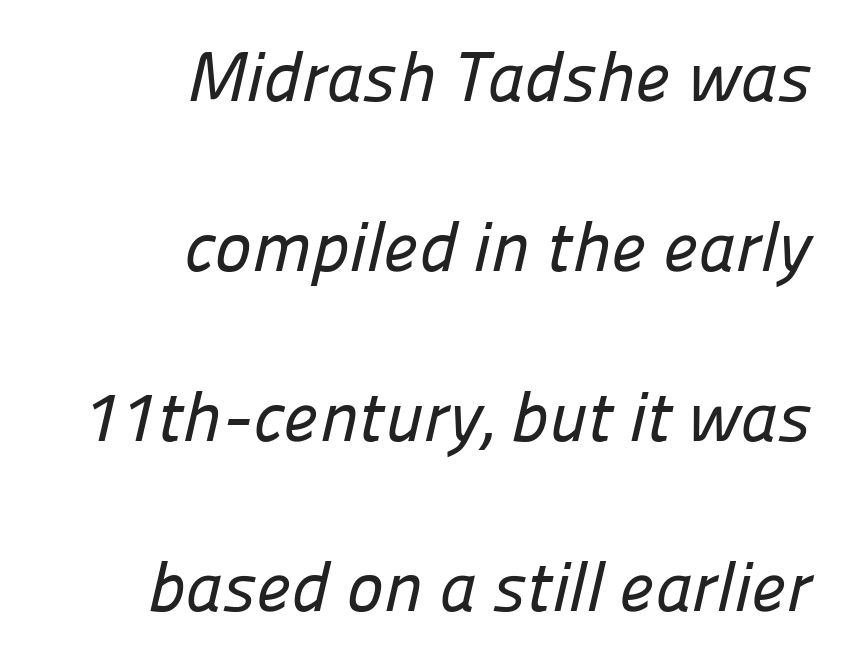
{"serif": "no", "width": "normal", "stroke_contrast": "low", "x_height": "medium", "monospaced": "no", "underline": "no", "align": "right", "line_spacing": "loose", "line_spacing_ratio": 2.43, "letter_spacing": "normal", "letter_spacing_em": 0.0, "glyph_px": 70}
